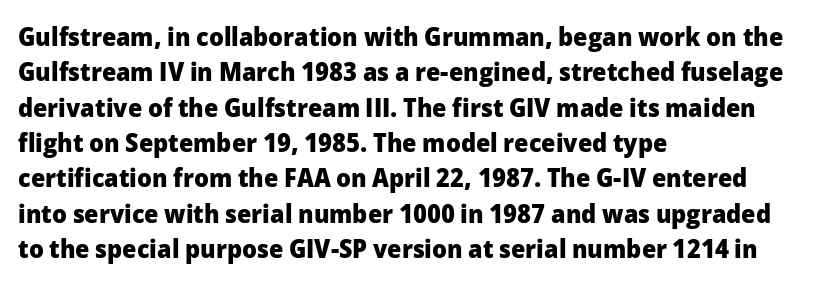
Q: Is the text bold? A: Yes.
Q: Is the text italic (slanted)? A: No, it is upright.
Q: Is the text underlined? A: No.
Q: How is the paragraph aligned? A: Left-aligned.
Q: Is the spacing between letters normal or unusually wide? A: Normal.
Q: Is the spacing between lines tight, normal or loose? A: Normal.
